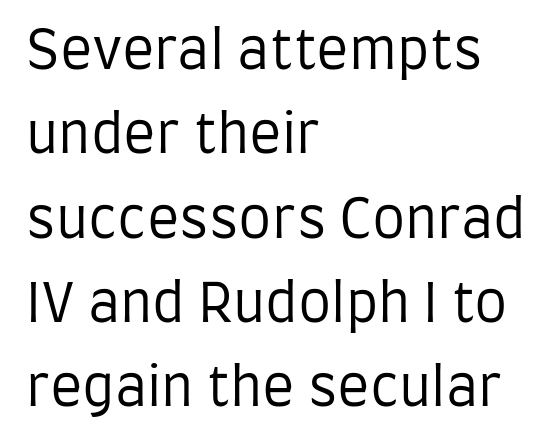
Counters stay open thanks to moderate or lighter strokes. The horizontal fit of the characters is conventional and even. Any mark beneath the type? The region is blank. Does the lettering tilt? It doesn't — this is upright.
